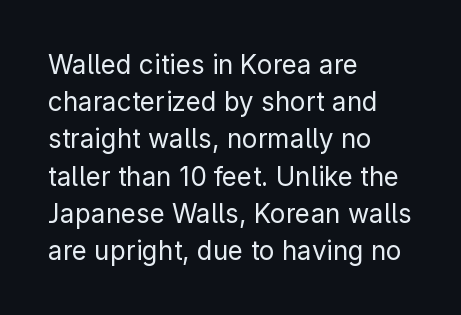
{"italic": "no", "bold": "no", "underline": "no", "align": "left", "line_spacing": "normal", "line_spacing_ratio": 1.43, "letter_spacing": "normal", "letter_spacing_em": 0.0, "glyph_px": 26}
